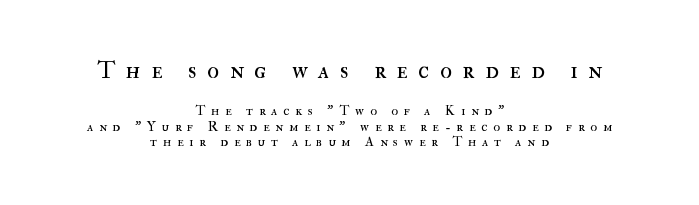
Q: Is the text bold? A: No.
Q: Is the text italic (slanted)? A: No, it is upright.
Q: Is the text underlined? A: No.
Q: How is the paragraph aligned? A: Centered.
Q: Is the spacing between letters normal or unusually wide? A: Unusually wide.
Q: Is the spacing between lines tight, normal or loose? A: Tight.
Q: Which block of text is set in a larger size, the first (top) or the second (bottom)? A: The first (top) one.
